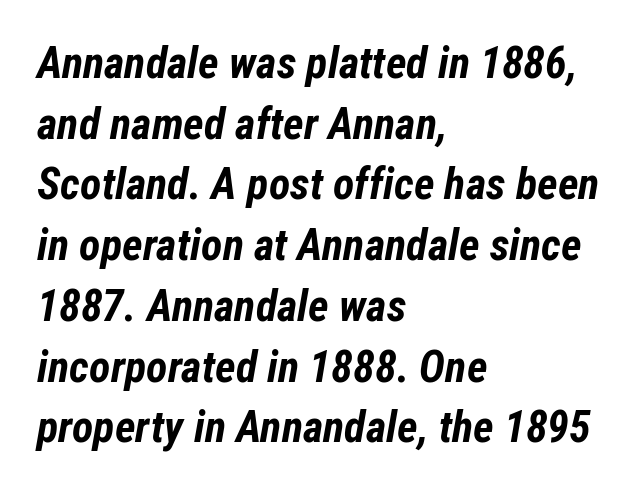
{"italic": "yes", "lean": "right", "slant_degrees": 12, "bold": "yes", "weight": "bold", "width": "condensed", "stroke_contrast": "low", "x_height": "medium", "monospaced": "no", "underline": "no", "align": "left", "line_spacing": "normal", "line_spacing_ratio": 1.38, "letter_spacing": "normal", "letter_spacing_em": 0.0, "glyph_px": 44}
